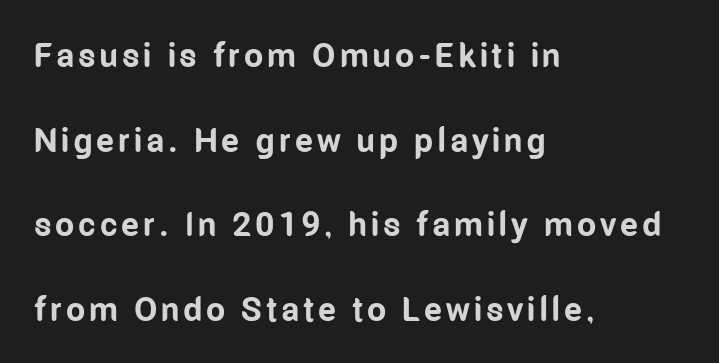
The image shows 34 px bold, condensed sans-serif type, upright; set left-aligned, loose line spacing (2.49x), not underlined; low stroke contrast and a medium x-height.
